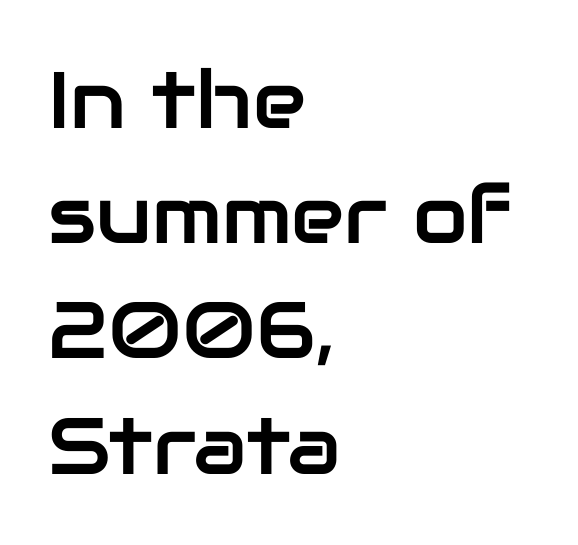
The image shows 80 px sans-serif type, upright; set left-aligned, normal line spacing (1.44x), normal letter spacing, not underlined; low stroke contrast and a medium x-height.
